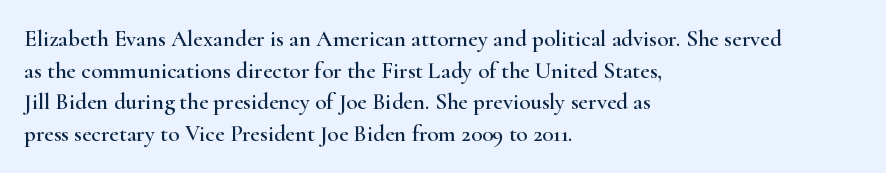
Q: Is the text italic (slanted)? A: No, it is upright.
Q: Is the text underlined? A: No.
Q: How is the paragraph aligned? A: Left-aligned.
Q: Is the spacing between letters normal or unusually wide? A: Normal.
Q: Is the spacing between lines tight, normal or loose? A: Normal.
